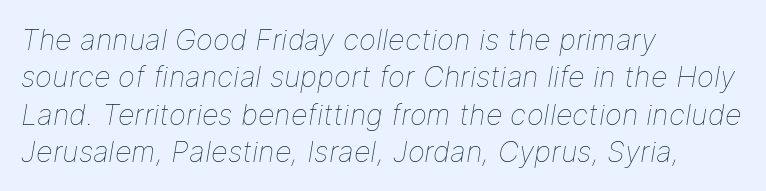
Q: Is the text bold? A: No.
Q: Is the text italic (slanted)? A: Yes, it leans right by about 9 degrees.
Q: Is the text underlined? A: No.
Q: How is the paragraph aligned? A: Left-aligned.
Q: Is the spacing between letters normal or unusually wide? A: Normal.
Q: Is the spacing between lines tight, normal or loose? A: Normal.
Q: Width (condensed, normal, or wide)? A: Normal.
Q: Stroke contrast? A: Low.
Q: x-height? A: Medium.
Q: Monospaced? A: No.
